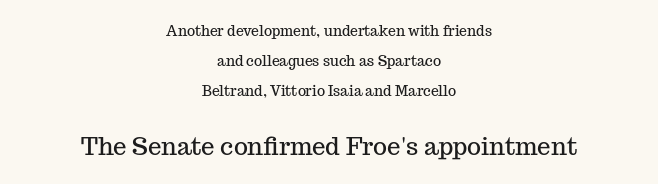
A student would notice the bottom passage is typeset larger than what precedes it. One glance says open: line gaps are wider than usual. Look at the tracking — it's just the regular setting, nothing added. Underline: absent. The rag falls on both sides of this text block equally. The axis of the letterforms is exactly vertical.
